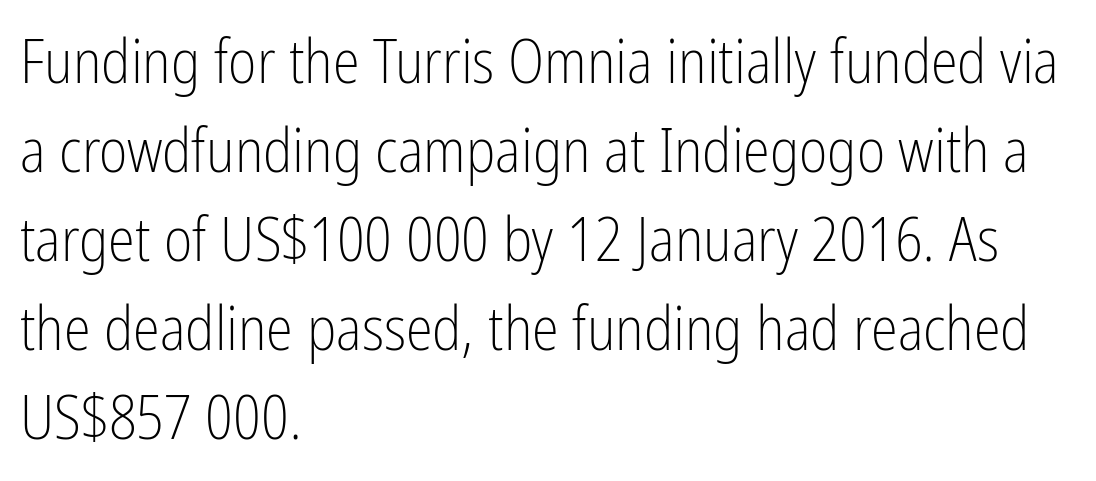
Underline: absent. A typesetter would call this zero additional tracking. This block has exactly the height ordinary leading produces. No extra ink here — the face is not bold.
